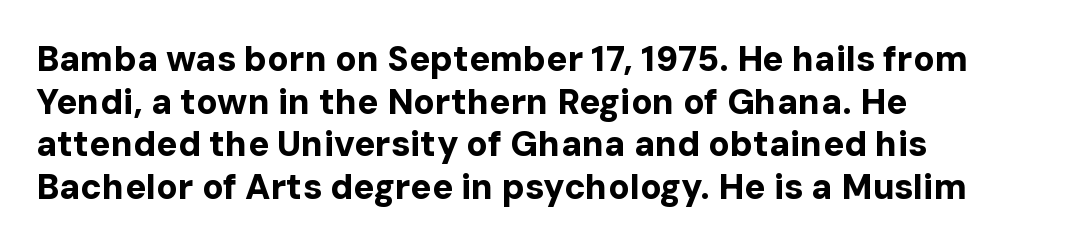
{"serif": "no", "italic": "no", "bold": "yes", "weight": "bold", "width": "normal", "stroke_contrast": "low", "x_height": "medium", "monospaced": "no", "underline": "no", "align": "left", "line_spacing_ratio": 1.22, "letter_spacing": "normal", "letter_spacing_em": 0.0, "glyph_px": 35}
